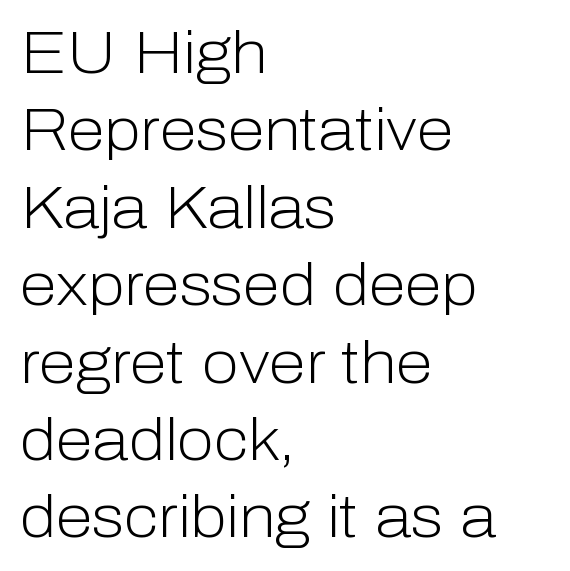
Q: Is the text bold? A: No.
Q: Is the text italic (slanted)? A: No, it is upright.
Q: Is the typeface a serif or a sans-serif typeface? A: Sans-serif.
Q: Is the text underlined? A: No.
Q: How is the paragraph aligned? A: Left-aligned.
Q: Is the spacing between letters normal or unusually wide? A: Normal.
Q: Is the spacing between lines tight, normal or loose? A: Normal.
Q: Width (condensed, normal, or wide)? A: Normal.
Q: Stroke contrast? A: Low.
Q: x-height? A: Medium.
Q: Monospaced? A: No.
